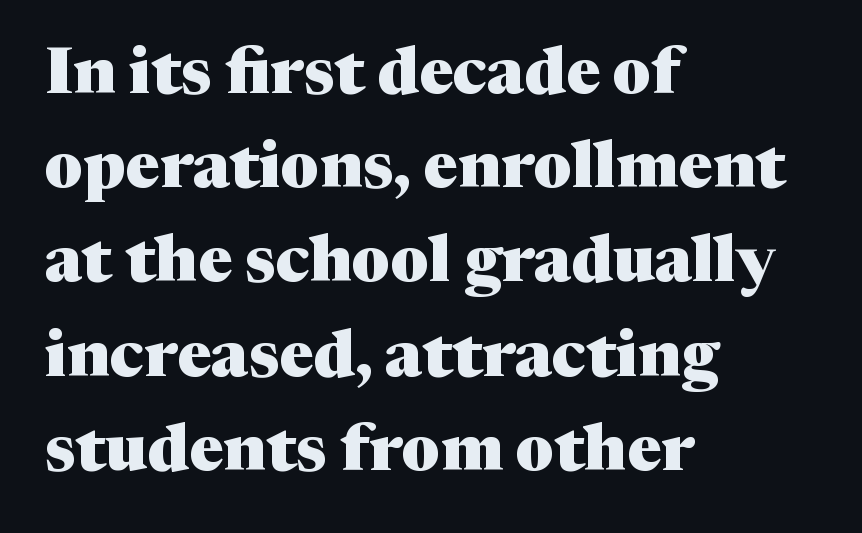
Q: Is the text bold? A: Yes.
Q: Is the text italic (slanted)? A: No, it is upright.
Q: Is the typeface a serif or a sans-serif typeface? A: Serif.
Q: Is the text underlined? A: No.
Q: How is the paragraph aligned? A: Left-aligned.
Q: Is the spacing between letters normal or unusually wide? A: Normal.
Q: Is the spacing between lines tight, normal or loose? A: Normal.
Q: Width (condensed, normal, or wide)? A: Normal.
Q: Stroke contrast? A: Medium.
Q: x-height? A: Medium.
Q: Monospaced? A: No.
